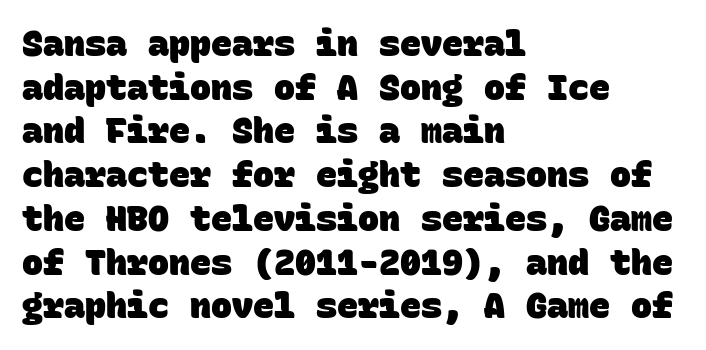
{"serif": "no", "bold": "yes", "weight": "heavy", "width": "normal", "stroke_contrast": "low", "x_height": "large", "monospaced": "yes", "underline": "no", "align": "left", "line_spacing": "normal", "line_spacing_ratio": 1.25, "letter_spacing": "normal", "letter_spacing_em": 0.0, "glyph_px": 35}
